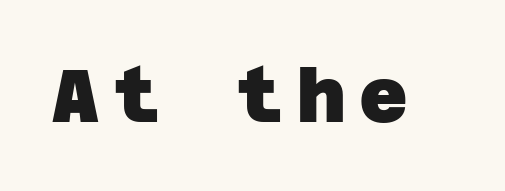
Q: Is the text bold? A: Yes.
Q: Is the typeface a serif or a sans-serif typeface? A: Sans-serif.
Q: Is the text underlined? A: No.
Q: Width (condensed, normal, or wide)? A: Normal.
Q: Stroke contrast? A: Low.
Q: x-height? A: Large.
